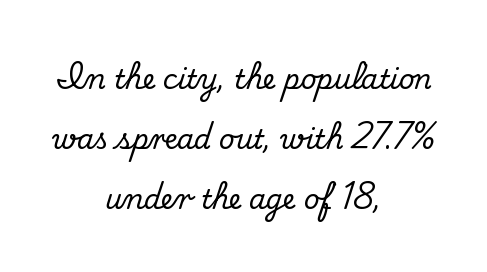
The image shows 27 px text type; set centered, loose line spacing (2.23x), normal letter spacing, not underlined.
